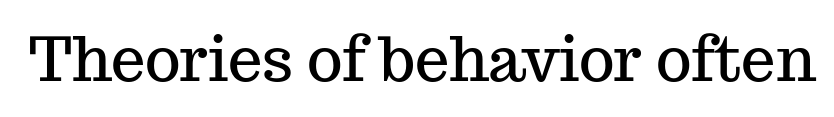
Any mark beneath the type? The region is blank. The font's upright variant was chosen for this text. Character widths vary here, with narrow letters taking less room than wide ones. The gaps between neighbouring characters are ordinary and unremarkable.
